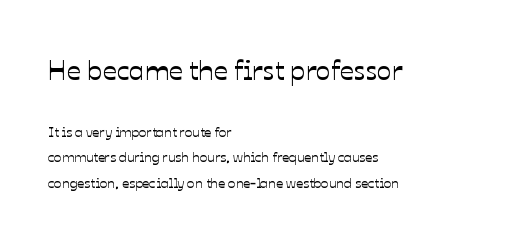
{"italic": "no", "width": "normal", "stroke_contrast": "low", "x_height": "medium", "monospaced": "no", "underline": "no", "align": "left", "line_spacing_ratio": 1.81, "letter_spacing": "normal", "letter_spacing_em": 0.0, "larger_block": "first", "size_ratio": 2.0, "glyph_px": 28}
